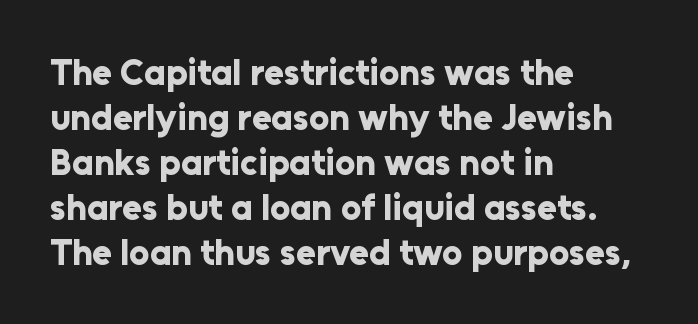
{"serif": "no", "italic": "no", "bold": "yes", "weight": "bold", "width": "normal", "stroke_contrast": "low", "x_height": "medium", "monospaced": "no", "underline": "no", "align": "left", "line_spacing": "normal", "line_spacing_ratio": 1.25, "letter_spacing": "normal", "letter_spacing_em": 0.0, "glyph_px": 36}
